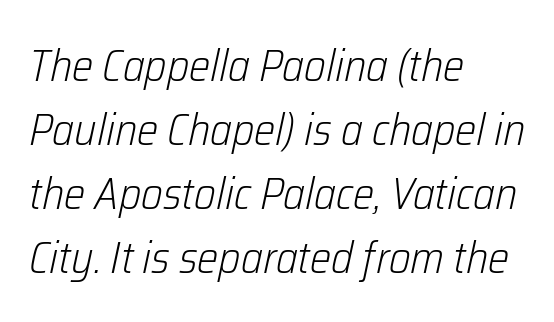
The image shows 45 px light, condensed type, italic (leaning right); set left-aligned, normal line spacing (1.42x), normal letter spacing, not underlined; low stroke contrast and a medium x-height.
